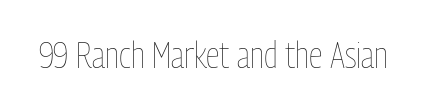
{"italic": "no", "bold": "no", "weight": "thin", "width": "condensed", "stroke_contrast": "low", "x_height": "medium", "monospaced": "no", "underline": "no", "letter_spacing": "normal", "letter_spacing_em": 0.0, "glyph_px": 36}
